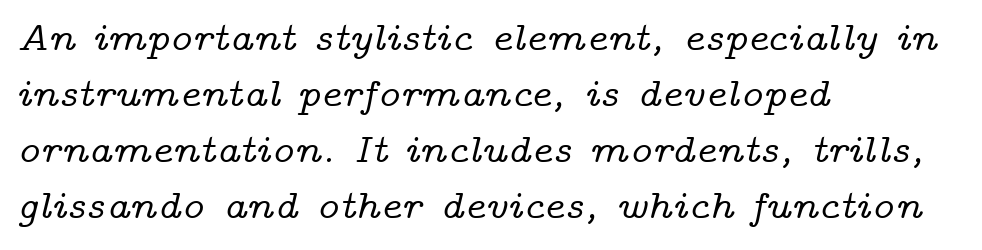
The image shows 40 px wide serif type, italic (leaning right); set left-aligned, normal line spacing (1.4x), normal letter spacing, not underlined; low stroke contrast and a medium x-height.
